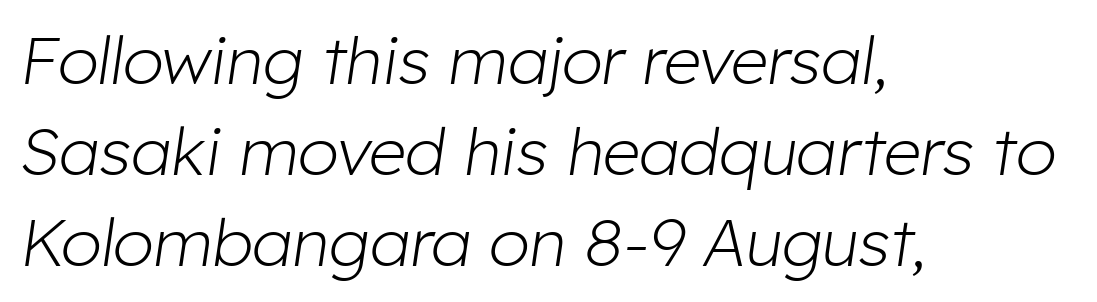
Q: Is the text bold? A: No.
Q: Is the text italic (slanted)? A: Yes, it leans right by about 8 degrees.
Q: Is the text underlined? A: No.
Q: How is the paragraph aligned? A: Left-aligned.
Q: Is the spacing between letters normal or unusually wide? A: Normal.
Q: Is the spacing between lines tight, normal or loose? A: Normal.
Q: Width (condensed, normal, or wide)? A: Normal.
Q: Stroke contrast? A: Low.
Q: x-height? A: Medium.
Q: Monospaced? A: No.
